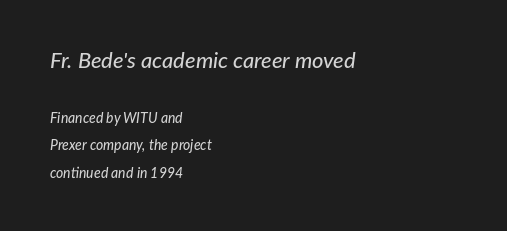
{"italic": "yes", "lean": "right", "slant_degrees": 7, "underline": "no", "align": "left", "line_spacing": "loose", "line_spacing_ratio": 1.96, "letter_spacing": "normal", "letter_spacing_em": 0.0, "larger_block": "first", "size_ratio": 1.57, "glyph_px": 22}
